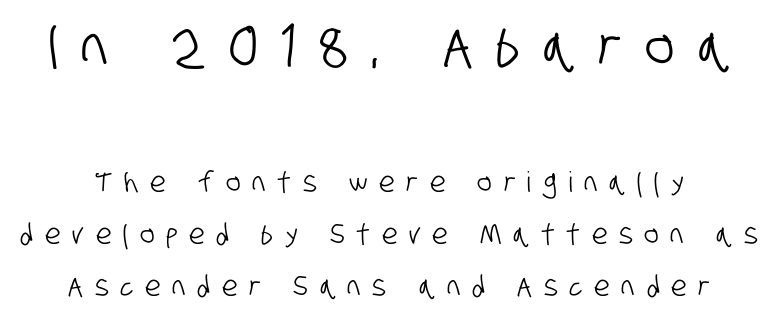
Q: Is the typeface a serif or a sans-serif typeface? A: Sans-serif.
Q: Is the text underlined? A: No.
Q: Is the spacing between letters normal or unusually wide? A: Unusually wide.
Q: Which block of text is set in a larger size, the first (top) or the second (bottom)? A: The first (top) one.
Q: Width (condensed, normal, or wide)? A: Condensed.
Q: Stroke contrast? A: Low.
Q: x-height? A: Large.
Q: Monospaced? A: No.
